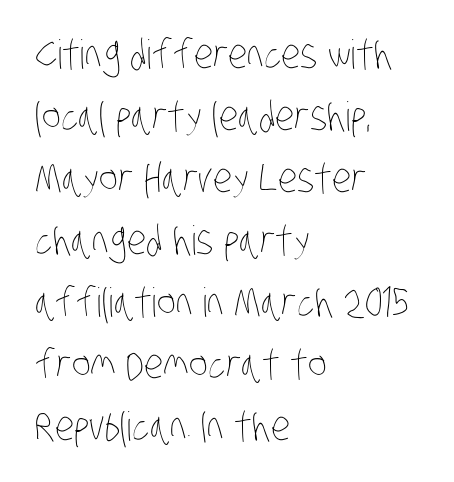
Short note: letters normally spaced. The block of text has a typical density, with ordinary space between rows. The letters advance in unequal steps, a hallmark of proportional type. Teacher's note: observe the even left margin — that is flush-left alignment. The cut favours lightness, reaching ordinary text weight at its darkest. No word sits above an underline.
